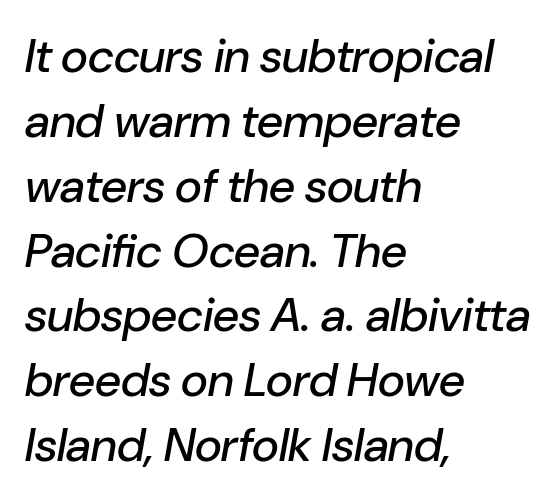
The image shows 47 px text type, italic (leaning right); set left-aligned, normal line spacing (1.38x), normal letter spacing, not underlined; low stroke contrast and a medium x-height.
